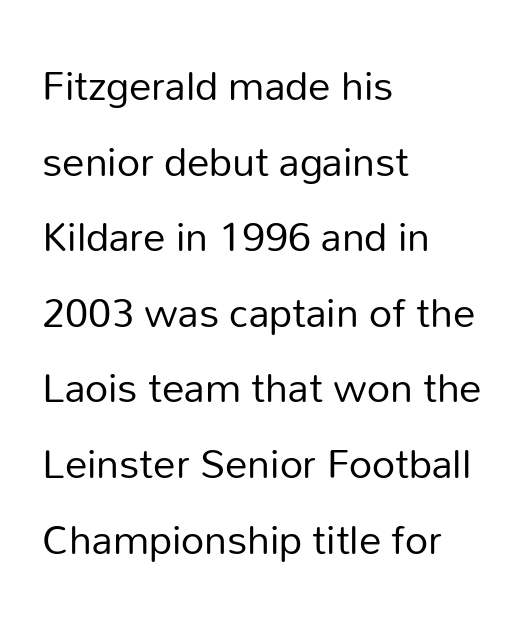
Q: Is the text bold? A: No.
Q: Is the text italic (slanted)? A: No, it is upright.
Q: Is the typeface a serif or a sans-serif typeface? A: Sans-serif.
Q: Is the text underlined? A: No.
Q: How is the paragraph aligned? A: Left-aligned.
Q: Is the spacing between letters normal or unusually wide? A: Normal.
Q: Is the spacing between lines tight, normal or loose? A: Normal.
Q: Width (condensed, normal, or wide)? A: Normal.
Q: Stroke contrast? A: Low.
Q: x-height? A: Medium.
Q: Monospaced? A: No.
